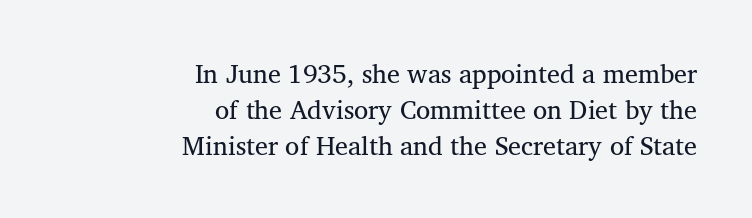
Q: Is the text bold? A: No.
Q: Is the text italic (slanted)? A: No, it is upright.
Q: Is the text underlined? A: No.
Q: How is the paragraph aligned? A: Right-aligned.
Q: Is the spacing between letters normal or unusually wide? A: Normal.
Q: Is the spacing between lines tight, normal or loose? A: Normal.
